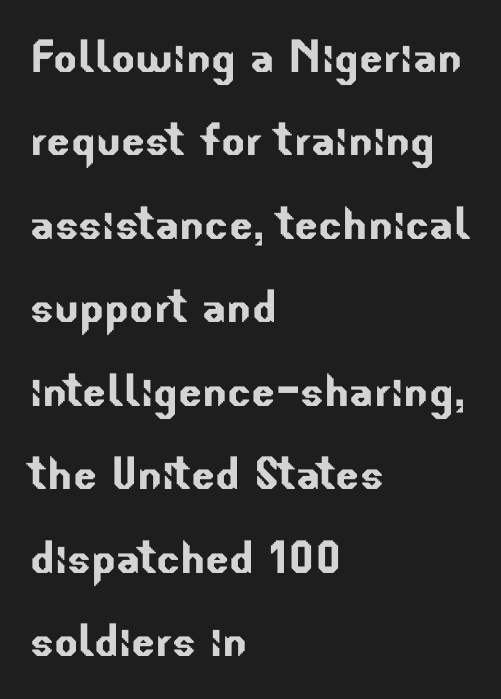
{"serif": "no", "width": "normal", "stroke_contrast": "low", "x_height": "small", "monospaced": "no", "underline": "no", "align": "left", "line_spacing": "normal", "line_spacing_ratio": 1.49, "letter_spacing": "normal", "letter_spacing_em": 0.0, "glyph_px": 56}
